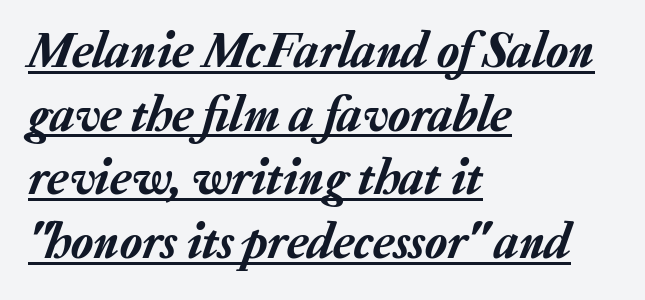
Quick note: underline on. Here the glyphs are tracked normally, forming tight word shapes. Leading matches the norm, producing a regular column. A typesetter would call this proportional, since set widths differ per character. Does the lettering tilt? It does — this is italic.
